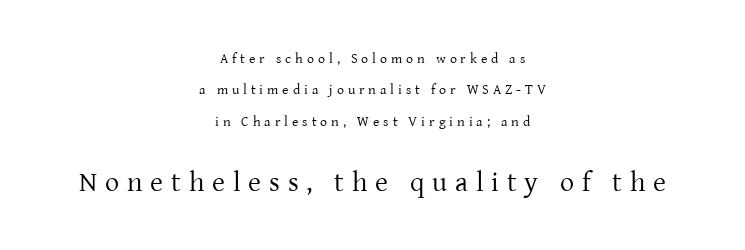
Honestly, there is no underline to notice here at all. Posture: straight, roman, zero tilt. A student would notice the bottom passage is typeset larger than what precedes it. Reading down the block, each line starts at a different indent, mirrored at its end.
